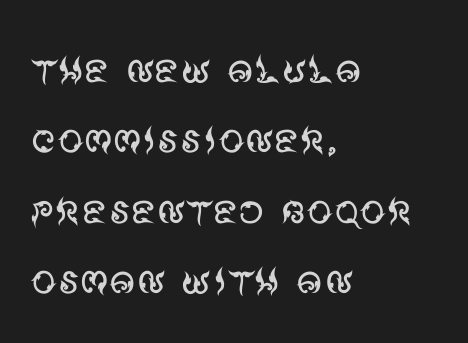
The image shows 51 px regular-weight sans-serif type, upright; set left-aligned, normal line spacing (1.38x), normal letter spacing, not underlined; medium stroke contrast and a large x-height.
